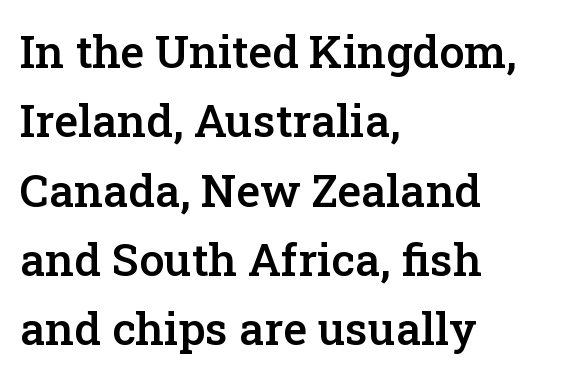
The image shows 45 px semibold serif type, upright; set left-aligned, normal line spacing (1.54x), normal letter spacing, not underlined; low stroke contrast and a medium x-height.
